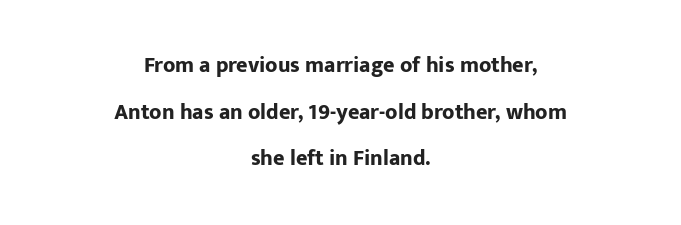
This rendering leaves character spacing at its baseline value. Underline: absent. As a designer I'd log this as weight 700, bold. Vertical strokes here are truly vertical.
